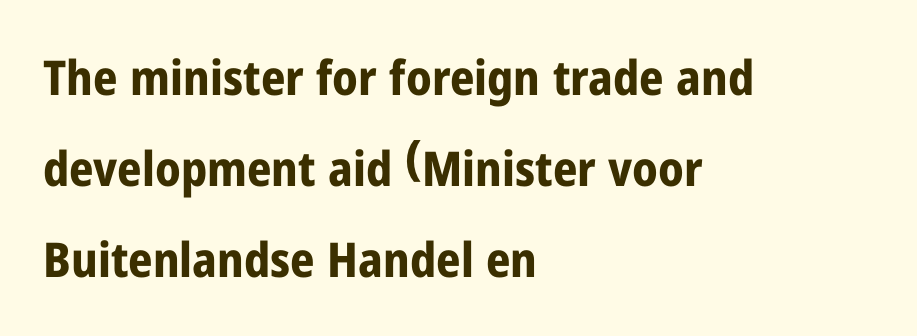
{"serif": "no", "italic": "no", "bold": "yes", "weight": "bold", "width": "condensed", "stroke_contrast": "low", "x_height": "medium", "monospaced": "no", "underline": "no", "align": "left", "line_spacing": "loose", "line_spacing_ratio": 1.9, "letter_spacing": "normal", "letter_spacing_em": 0.0, "glyph_px": 48}
